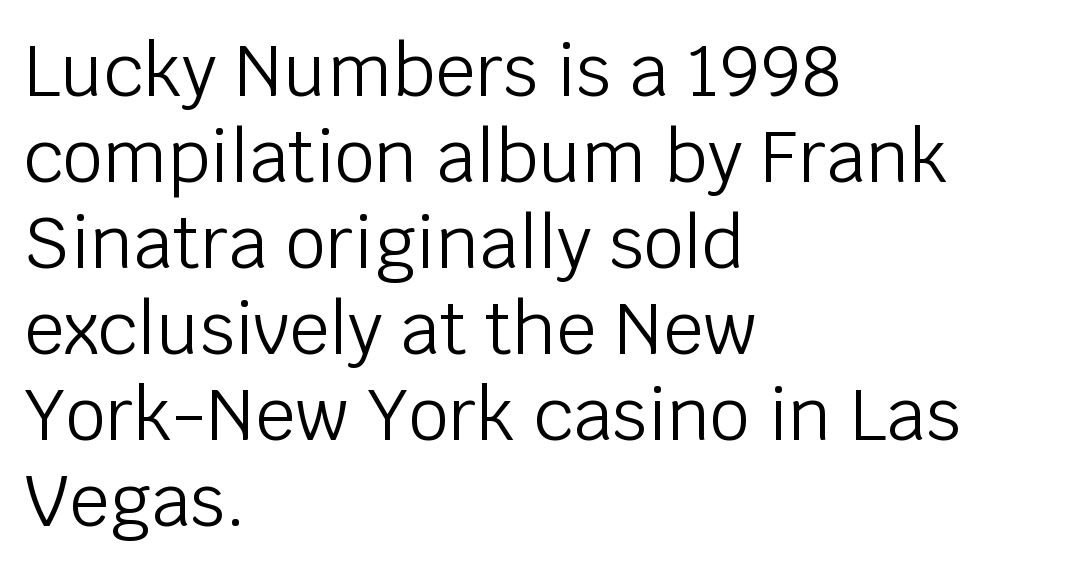
Characters remain perfectly vertical along every line. Typeset ragged right — the left edge is the straight one. I'd call this a sans setting — the letters go barefoot. Proportional: the letters do not fall into vertical columns. Letters have the restrained weight of plain body copy at most.
